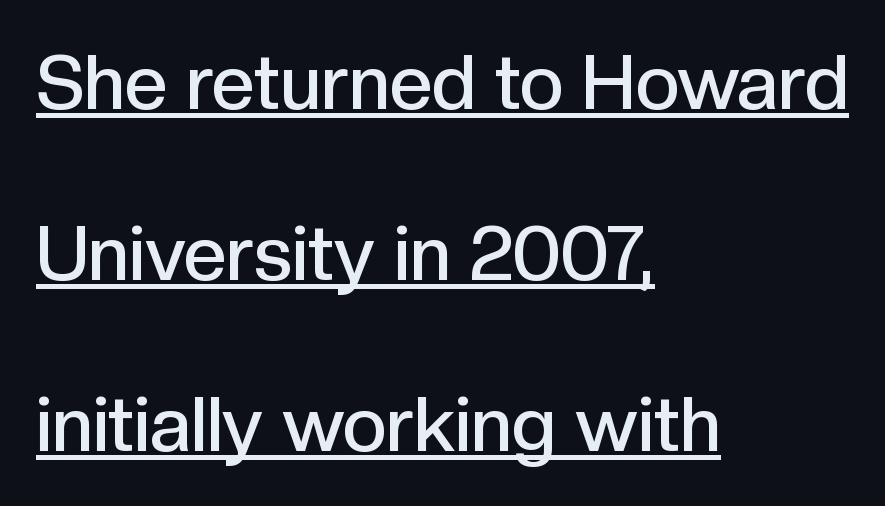
The image shows 76 px semibold sans-serif type, upright; set left-aligned, loose line spacing (2.25x), normal letter spacing, underlined; a medium x-height.
